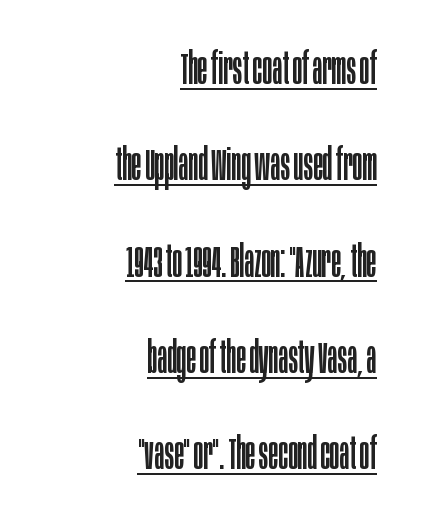
Layout note: lines flush right. The typeface chosen for these lines omits serifs. The font sits on the lighter half of the weight spectrum, regular included. A typesetter would call this leading open, well beyond the default. Vertical strokes here are truly vertical. Each word holds together tightly as a unit, with standard inter-letter gaps.
